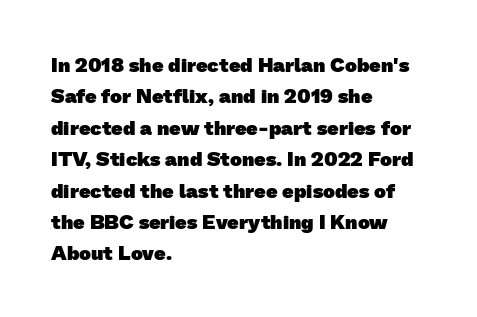
Q: Is the text bold? A: Yes.
Q: Is the text underlined? A: No.
Q: How is the paragraph aligned? A: Left-aligned.
Q: Is the spacing between letters normal or unusually wide? A: Normal.
Q: Is the spacing between lines tight, normal or loose? A: Normal.
